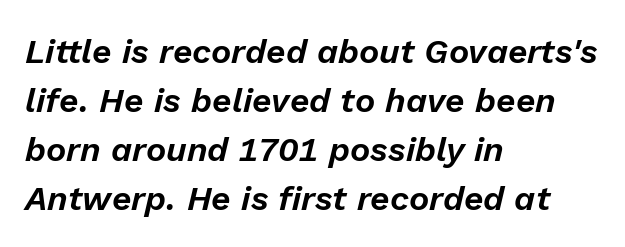
{"italic": "yes", "lean": "right", "slant_degrees": 13, "width": "normal", "stroke_contrast": "low", "x_height": "medium", "monospaced": "no", "underline": "no", "align": "left", "line_spacing": "normal", "line_spacing_ratio": 1.44, "letter_spacing": "normal", "letter_spacing_em": 0.0, "glyph_px": 34}
